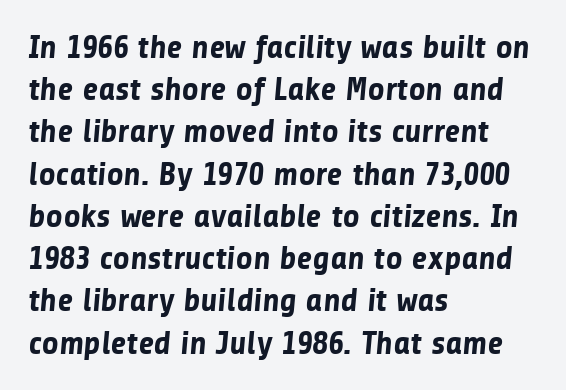
The face used here has the dense, thick strokes of a bold. Between one letter and the next there's only the usual sliver of space. Think of a printed novel: that variable character pitch is what you see here. A typesetter would call this leading conventional body-copy spacing. These lines stack with their left ends in a neat column.
